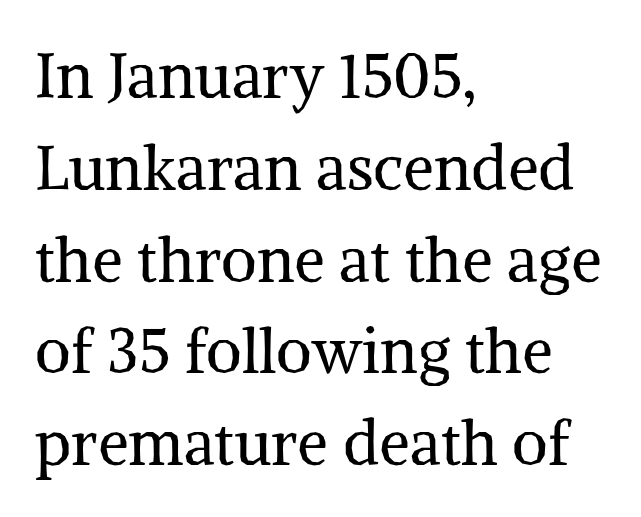
{"serif": "yes", "italic": "no", "bold": "no", "weight": "regular", "width": "normal", "stroke_contrast": "medium", "x_height": "medium", "monospaced": "no", "underline": "no", "align": "left", "line_spacing": "normal", "line_spacing_ratio": 1.48, "letter_spacing": "normal", "letter_spacing_em": 0.0, "glyph_px": 62}
